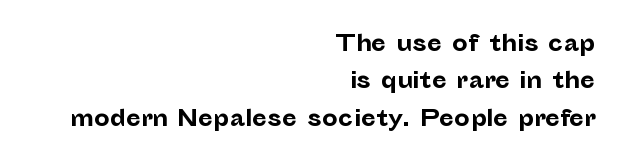
The image shows 22 px bold type, upright; set right-aligned, normal line spacing (1.7x), normal letter spacing, not underlined.
